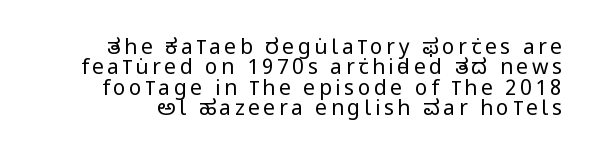
Q: Is the text bold? A: No.
Q: Is the text italic (slanted)? A: No, it is upright.
Q: Is the text underlined? A: No.
Q: Is the spacing between lines tight, normal or loose? A: Tight.
